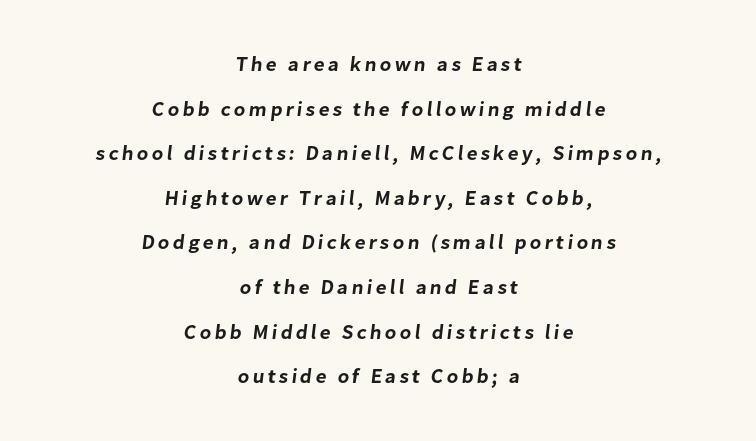
{"underline": "no", "align": "center", "line_spacing": "loose", "line_spacing_ratio": 2.23, "glyph_px": 20}
